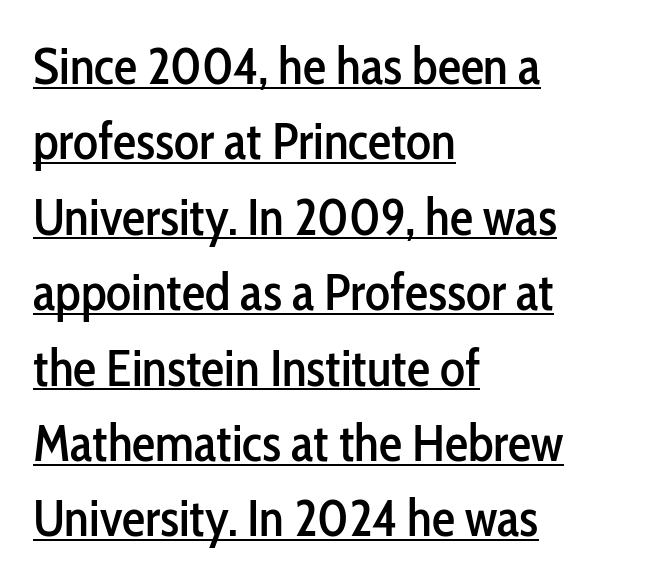
{"serif": "no", "italic": "no", "width": "condensed", "stroke_contrast": "low", "x_height": "medium", "monospaced": "no", "underline": "yes", "align": "left", "line_spacing": "normal", "line_spacing_ratio": 1.45, "letter_spacing": "normal", "letter_spacing_em": 0.0, "glyph_px": 52}
